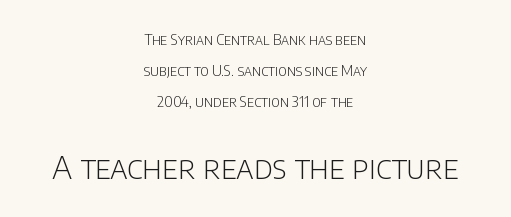
Alignment: centered. This sample uses a sans-serif face. Is this a fixed-width face? No — the glyphs have proportional, varying widths. Each new line begins a long way beneath the previous one. Unmarked baselines from the first word to the last. Which chunk is bigger? The second one — the bottom block dwarfs the top.
